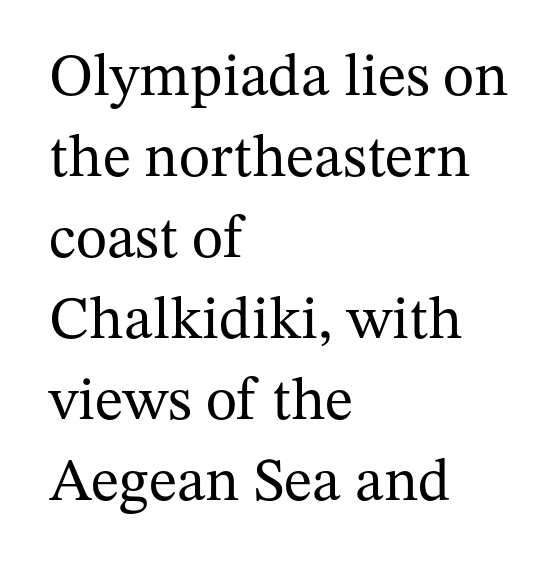
{"serif": "yes", "italic": "no", "bold": "no", "weight": "regular", "width": "normal", "stroke_contrast": "medium", "x_height": "medium", "monospaced": "no", "underline": "no", "align": "left", "line_spacing": "normal", "line_spacing_ratio": 1.35, "letter_spacing": "normal", "letter_spacing_em": 0.0, "glyph_px": 60}
